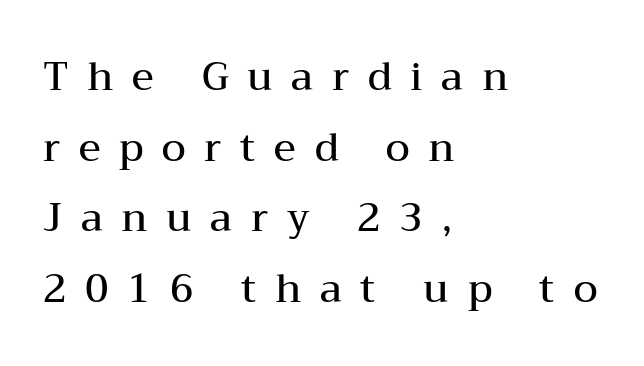
The image shows 39 px semibold, wide serif type, upright; set left-aligned, line spacing 1.81x, unusually wide letter spacing (+0.48 em), not underlined; medium stroke contrast and a medium x-height.
